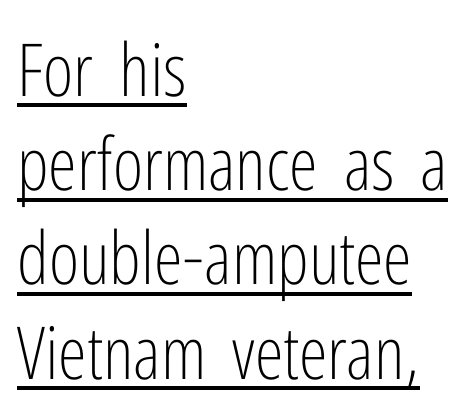
{"serif": "no", "italic": "no", "bold": "no", "weight": "light", "width": "condensed", "stroke_contrast": "low", "x_height": "medium", "monospaced": "no", "underline": "yes", "align": "left", "line_spacing": "normal", "line_spacing_ratio": 1.29, "letter_spacing": "normal", "letter_spacing_em": 0.0, "glyph_px": 73}
